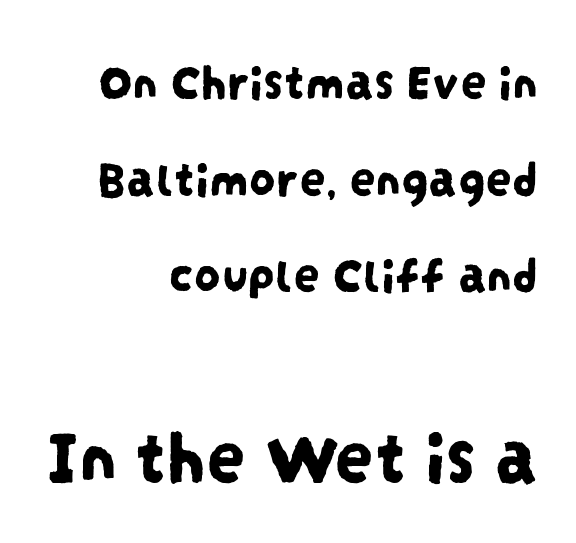
{"serif": "no", "width": "condensed", "stroke_contrast": "low", "x_height": "large", "monospaced": "no", "underline": "no", "align": "right", "line_spacing_ratio": 1.86, "letter_spacing": "normal", "letter_spacing_em": 0.0, "larger_block": "second", "size_ratio": 1.5, "glyph_px": 78}
